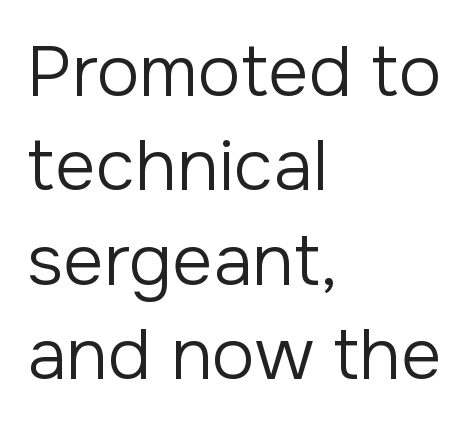
Visually the block forms a straight wall on the left and a jagged coastline on the right. Short note: letters normally spaced. Think standard paragraph weight, or any step lighter than that. Nothing sits at the stroke ends, so this counts as sans-serif. Regular leading.
